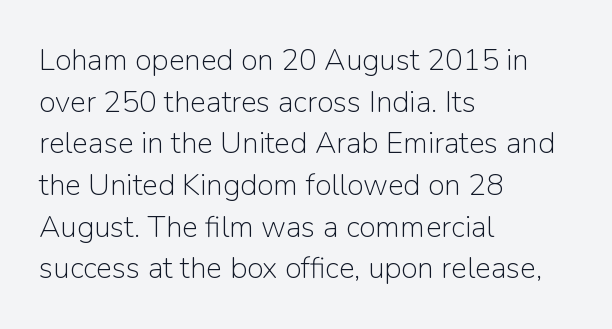
Any mark beneath the type? The region is blank. Characters remain perfectly vertical along every line. These lines are set flush left with a ragged right edge. Each letter keeps its own natural width here, so spacing adapts to shape. To sum up the face: it is a sans, with no serifs. A light-to-regular cut is what we see here.
